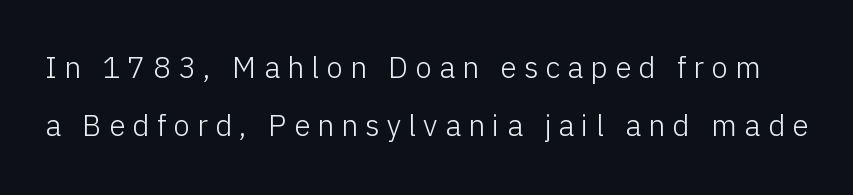
Q: Is the text bold? A: No.
Q: Is the text italic (slanted)? A: No, it is upright.
Q: Is the typeface a serif or a sans-serif typeface? A: Sans-serif.
Q: Is the text underlined? A: No.
Q: Is the spacing between letters normal or unusually wide? A: Unusually wide.
Q: Is the spacing between lines tight, normal or loose? A: Loose.
Q: Width (condensed, normal, or wide)? A: Normal.
Q: Stroke contrast? A: Low.
Q: x-height? A: Medium.
Q: Monospaced? A: No.
